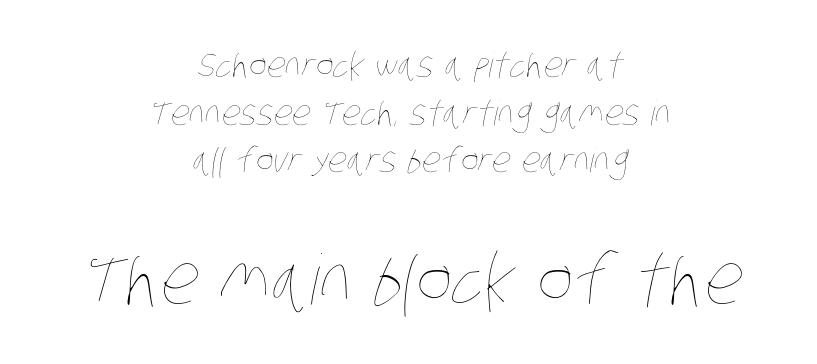
Q: Is the text bold? A: No.
Q: Is the text underlined? A: No.
Q: How is the paragraph aligned? A: Centered.
Q: Is the spacing between letters normal or unusually wide? A: Normal.
Q: Is the spacing between lines tight, normal or loose? A: Normal.
Q: Which block of text is set in a larger size, the first (top) or the second (bottom)? A: The second (bottom) one.
Q: Width (condensed, normal, or wide)? A: Condensed.
Q: Stroke contrast? A: Low.
Q: x-height? A: Large.
Q: Monospaced? A: No.
